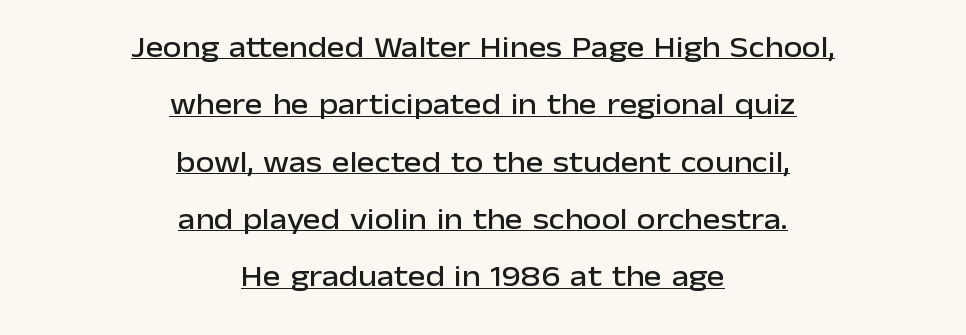
Q: Is the text italic (slanted)? A: No, it is upright.
Q: Is the typeface a serif or a sans-serif typeface? A: Sans-serif.
Q: Is the text underlined? A: Yes.
Q: How is the paragraph aligned? A: Centered.
Q: Is the spacing between letters normal or unusually wide? A: Normal.
Q: Is the spacing between lines tight, normal or loose? A: Loose.
Q: Width (condensed, normal, or wide)? A: Normal.
Q: Stroke contrast? A: Low.
Q: x-height? A: Medium.
Q: Monospaced? A: No.
